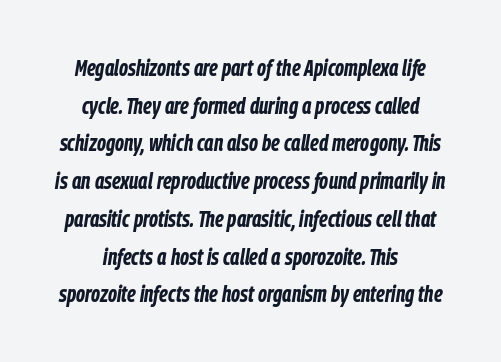
When letters slant like this, we call the style italic. Each row of text sits above clean, open space. No extra tracking has been applied to these lines. What weight is shown? A full bold with thick strokes. Is there much room between lines? A standard amount, neither cramped nor airy.
